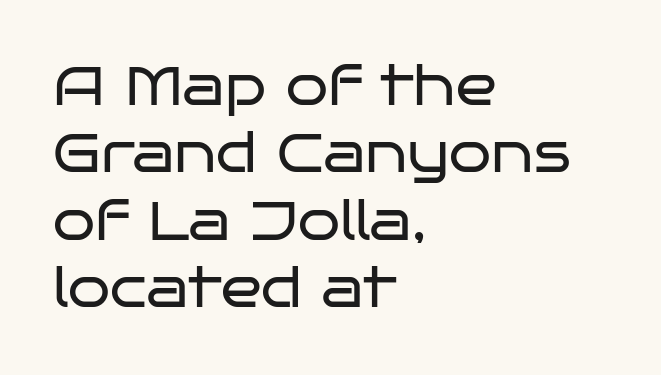
Q: Is the text bold? A: No.
Q: Is the text italic (slanted)? A: No, it is upright.
Q: Is the typeface a serif or a sans-serif typeface? A: Sans-serif.
Q: Is the text underlined? A: No.
Q: How is the paragraph aligned? A: Left-aligned.
Q: Is the spacing between letters normal or unusually wide? A: Normal.
Q: Is the spacing between lines tight, normal or loose? A: Normal.
Q: Width (condensed, normal, or wide)? A: Wide.
Q: Stroke contrast? A: Low.
Q: x-height? A: Large.
Q: Monospaced? A: No.
